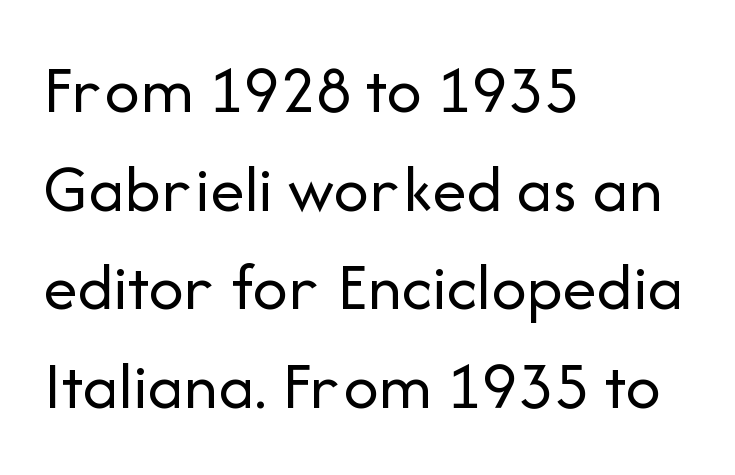
Q: Is the text bold? A: No.
Q: Is the text italic (slanted)? A: No, it is upright.
Q: Is the typeface a serif or a sans-serif typeface? A: Sans-serif.
Q: Is the text underlined? A: No.
Q: How is the paragraph aligned? A: Left-aligned.
Q: Is the spacing between letters normal or unusually wide? A: Normal.
Q: Is the spacing between lines tight, normal or loose? A: Normal.
Q: Width (condensed, normal, or wide)? A: Normal.
Q: Stroke contrast? A: Low.
Q: x-height? A: Medium.
Q: Monospaced? A: No.
